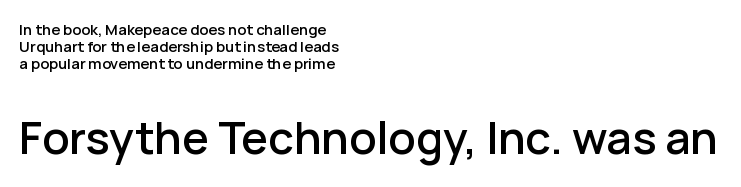
The image shows 45 px sans-serif type, upright; set left-aligned, tight line spacing (1.13x), normal letter spacing, not underlined; the second (bottom) block is 3.0x larger; low stroke contrast and a medium x-height.
